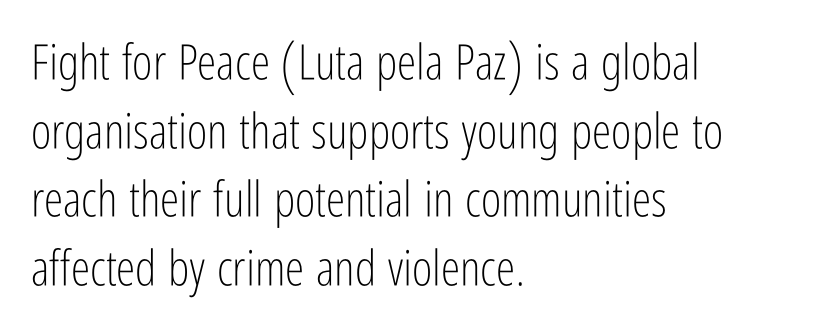
{"serif": "no", "italic": "no", "bold": "no", "weight": "light", "width": "condensed", "stroke_contrast": "low", "x_height": "medium", "monospaced": "no", "underline": "no", "align": "left", "line_spacing": "normal", "line_spacing_ratio": 1.4, "letter_spacing": "normal", "letter_spacing_em": 0.0, "glyph_px": 49}
